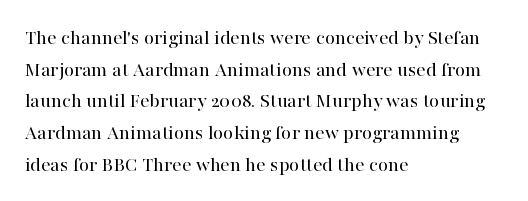
{"italic": "no", "bold": "no", "underline": "no", "align": "left", "line_spacing": "normal", "line_spacing_ratio": 1.51, "letter_spacing": "normal", "letter_spacing_em": 0.0, "glyph_px": 21}
